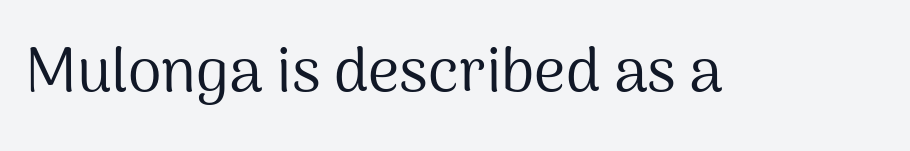
The image shows 61 px regular-weight sans-serif type, upright; set normal letter spacing, not underlined; medium stroke contrast and a medium x-height.
